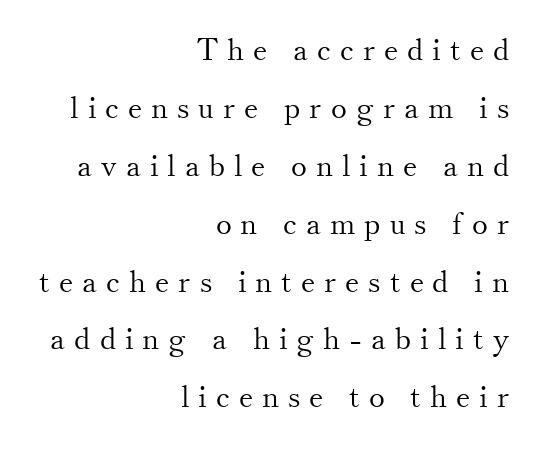
Q: Is the text bold? A: No.
Q: Is the text italic (slanted)? A: No, it is upright.
Q: Is the typeface a serif or a sans-serif typeface? A: Serif.
Q: Is the text underlined? A: No.
Q: How is the paragraph aligned? A: Right-aligned.
Q: Is the spacing between letters normal or unusually wide? A: Unusually wide.
Q: Is the spacing between lines tight, normal or loose? A: Loose.
Q: Width (condensed, normal, or wide)? A: Normal.
Q: Stroke contrast? A: Medium.
Q: x-height? A: Small.
Q: Monospaced? A: No.
